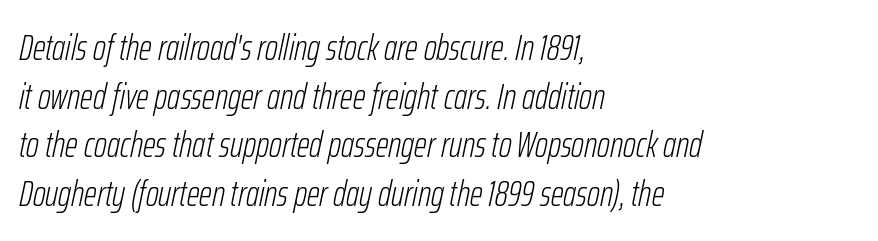
Q: Is the text bold? A: No.
Q: Is the text italic (slanted)? A: Yes, it leans right by about 12 degrees.
Q: Is the text underlined? A: No.
Q: How is the paragraph aligned? A: Left-aligned.
Q: Is the spacing between letters normal or unusually wide? A: Normal.
Q: Is the spacing between lines tight, normal or loose? A: Normal.
Q: Width (condensed, normal, or wide)? A: Condensed.
Q: Stroke contrast? A: Low.
Q: x-height? A: Medium.
Q: Monospaced? A: No.
